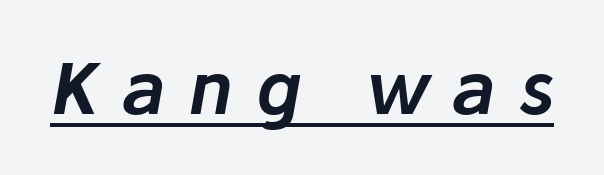
Q: Is the text italic (slanted)? A: Yes, it leans right by about 10 degrees.
Q: Is the text underlined? A: Yes.
Q: Is the spacing between letters normal or unusually wide? A: Unusually wide.
Q: Width (condensed, normal, or wide)? A: Normal.
Q: Stroke contrast? A: Low.
Q: x-height? A: Medium.
Q: Monospaced? A: No.
